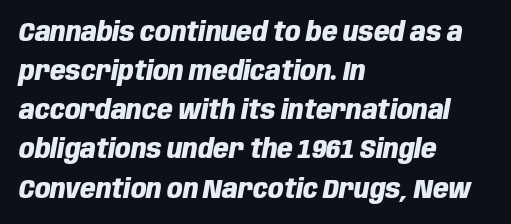
The image shows 27 px bold type, italic (leaning right); set left-aligned, normal line spacing (1.45x), normal letter spacing, not underlined.
